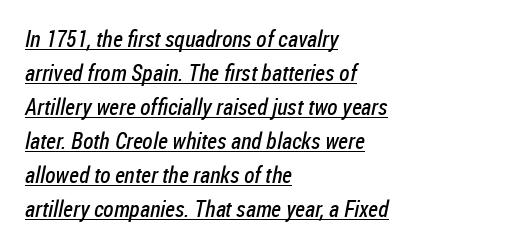
Q: Is the text bold? A: No.
Q: Is the text underlined? A: Yes.
Q: How is the paragraph aligned? A: Left-aligned.
Q: Is the spacing between letters normal or unusually wide? A: Normal.
Q: Is the spacing between lines tight, normal or loose? A: Normal.
